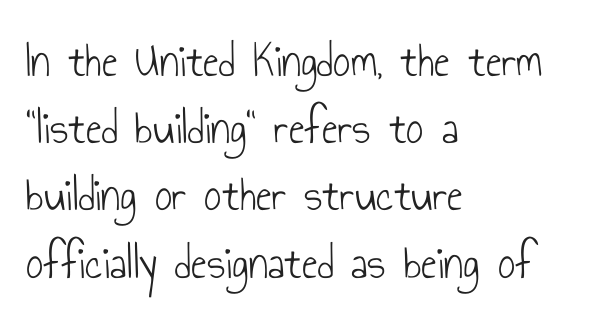
The image shows 48 px light, condensed sans-serif type, upright; set left-aligned, normal line spacing (1.4x), normal letter spacing, not underlined; low stroke contrast and a small x-height.
